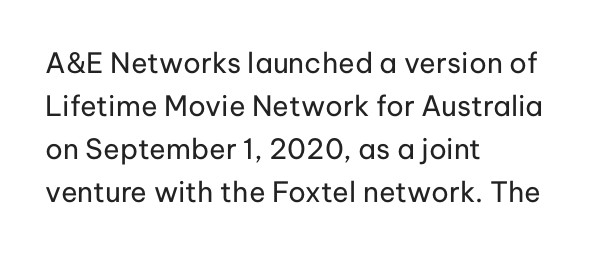
Is this a fixed-width face? No — the glyphs have proportional, varying widths. The specimen reads as upright at a glance. Notice how descenders clear the ascenders below comfortably — that's standard leading. The rendering anchors every line to the left-hand side. The letters look calm and open, with moderate or lighter stems. This rendering employs a face without finishing strokes, i.e., a sans-serif.
